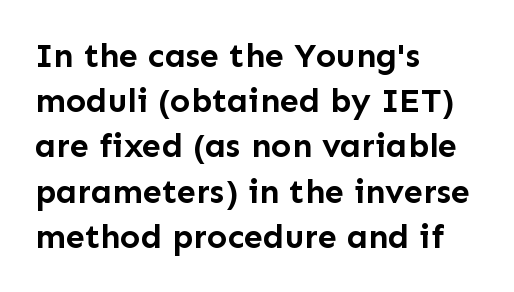
The image shows 34 px semibold sans-serif type, upright; set left-aligned, normal line spacing (1.33x), normal letter spacing, not underlined; low stroke contrast and a medium x-height.
